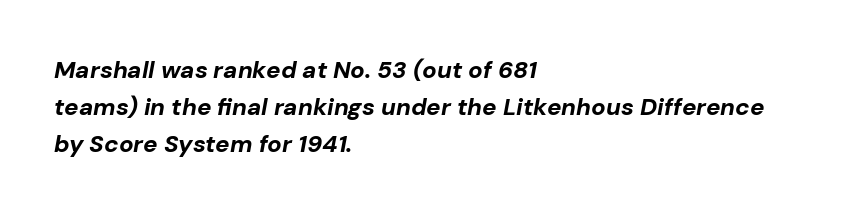
Notice how descenders clear the ascenders below comfortably — that's standard leading. Spacing between characters is what you'd get straight out of the box. Bare-footed words on every line. The letters are bold, with thick, heavy strokes. Slant detected: the letters are inclined.
